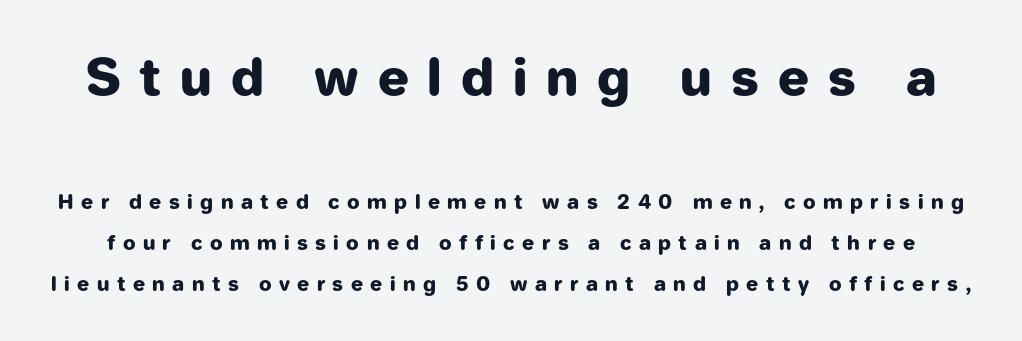
{"serif": "no", "italic": "no", "bold": "yes", "weight": "heavy", "width": "normal", "stroke_contrast": "low", "x_height": "medium", "monospaced": "no", "underline": "no", "line_spacing": "loose", "line_spacing_ratio": 2.03, "letter_spacing": "wide", "letter_spacing_em": 0.37, "larger_block": "first", "size_ratio": 2.55, "glyph_px": 51}
